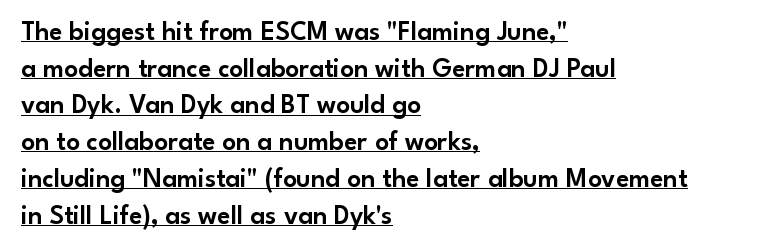
Designer's note — italics off, roman on. If you drew a ruler down the left edge, every line would touch it. This sample uses plain, unmodified letter spacing. Somebody hit Ctrl+U on this one — the words are underlined. Vertical spacing — default.
